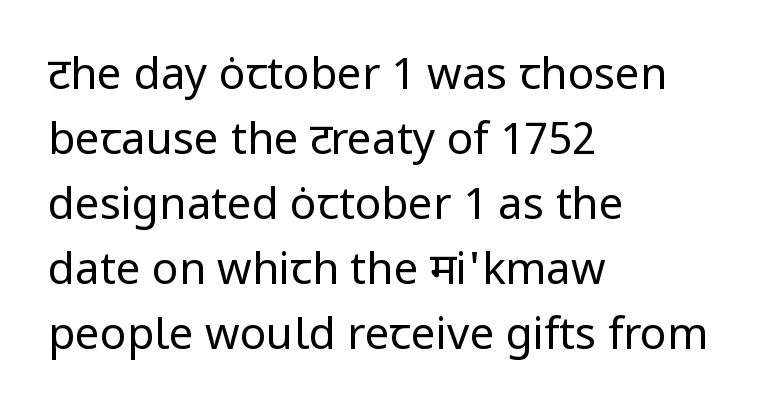
{"serif": "no", "italic": "no", "bold": "no", "weight": "regular", "width": "normal", "stroke_contrast": "low", "x_height": "medium", "monospaced": "no", "underline": "no", "align": "left", "line_spacing": "normal", "line_spacing_ratio": 1.48, "letter_spacing": "normal", "letter_spacing_em": 0.0, "glyph_px": 44}
